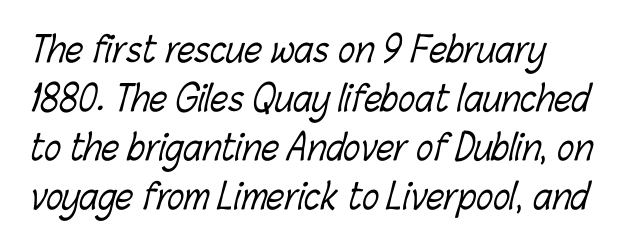
Q: Is the text bold? A: No.
Q: Is the text underlined? A: No.
Q: Is the spacing between letters normal or unusually wide? A: Normal.
Q: Is the spacing between lines tight, normal or loose? A: Normal.
Q: Width (condensed, normal, or wide)? A: Condensed.
Q: Stroke contrast? A: Low.
Q: x-height? A: Medium.
Q: Monospaced? A: No.
